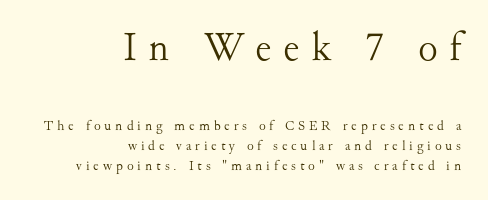
The image shows 41 px light serif type, upright; set right-aligned, normal line spacing (1.42x), unusually wide letter spacing (+0.28 em), not underlined; the first (top) block is 2.93x larger; medium stroke contrast and a small x-height.
